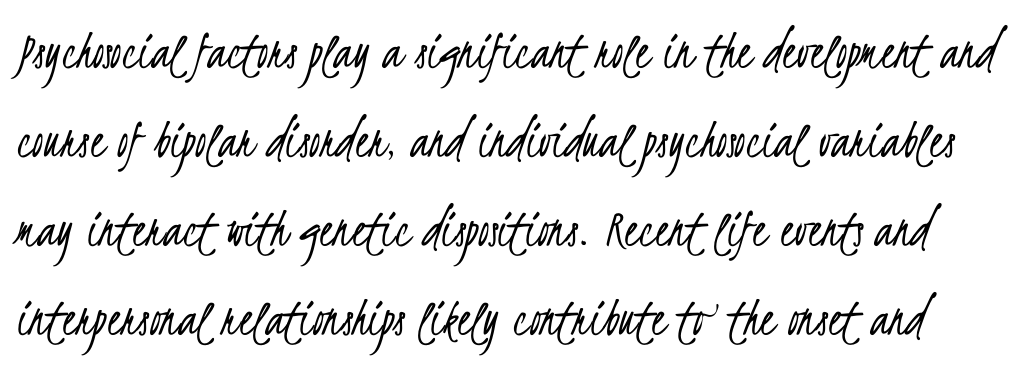
This block has exactly the height ordinary leading produces. The face used here is proportionally spaced, like ordinary book or web type. Anything drawn beneath the words? Only blank space. You can tell from the bare stems that sans-serif type was used. These glyphs show unthickened strokes, regular width or finer. Glyph-to-glyph distance matches everyday printed text.
